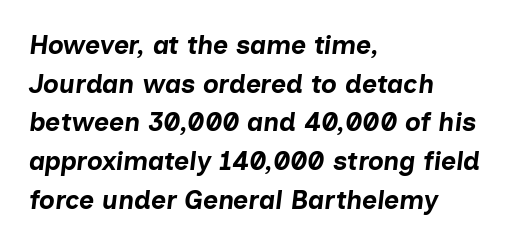
{"italic": "yes", "lean": "right", "slant_degrees": 7, "bold": "yes", "underline": "no", "align": "left", "line_spacing": "normal", "line_spacing_ratio": 1.49, "letter_spacing": "normal", "letter_spacing_em": 0.0, "glyph_px": 26}
